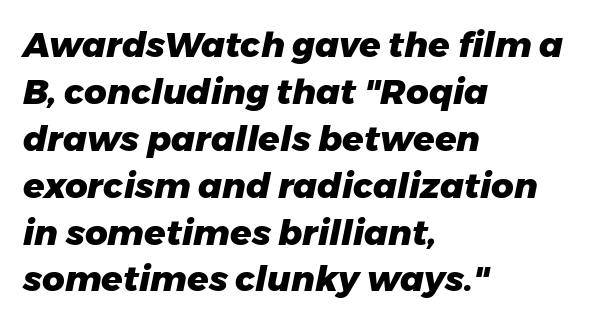
Q: Is the text bold? A: Yes.
Q: Is the text italic (slanted)? A: Yes, it leans right by about 11 degrees.
Q: Is the text underlined? A: No.
Q: How is the paragraph aligned? A: Left-aligned.
Q: Is the spacing between letters normal or unusually wide? A: Normal.
Q: Is the spacing between lines tight, normal or loose? A: Normal.
Q: Width (condensed, normal, or wide)? A: Normal.
Q: Stroke contrast? A: Low.
Q: x-height? A: Medium.
Q: Monospaced? A: No.
